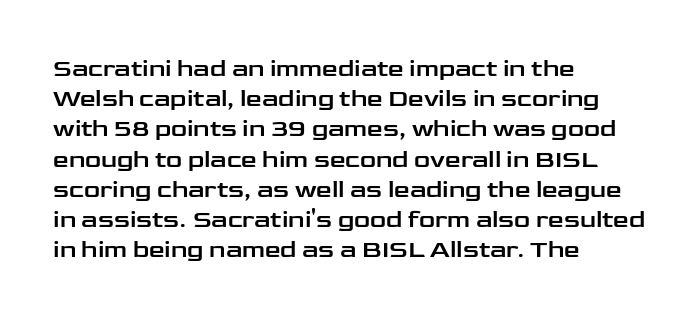
The image shows 25 px text type, upright; set left-aligned, line spacing 1.21x, normal letter spacing, not underlined.
